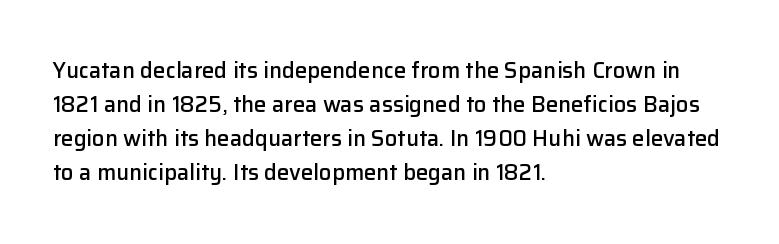
{"italic": "no", "bold": "semi", "underline": "no", "align": "left", "line_spacing": "normal", "line_spacing_ratio": 1.55, "letter_spacing": "normal", "letter_spacing_em": 0.0, "glyph_px": 22}
